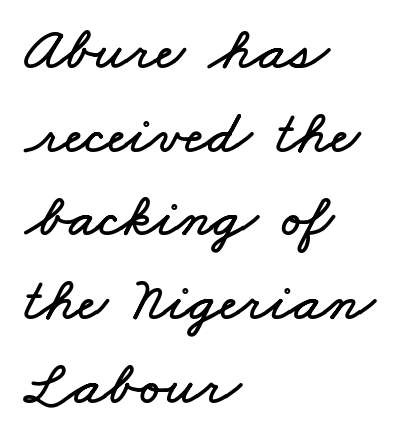
Honestly, the row spacing looks completely unremarkable. Does extra space separate the letters? No, they use regular spacing. Plain, unruled lines of type. Looks like regular typesetting: each glyph gets only the width it needs.
